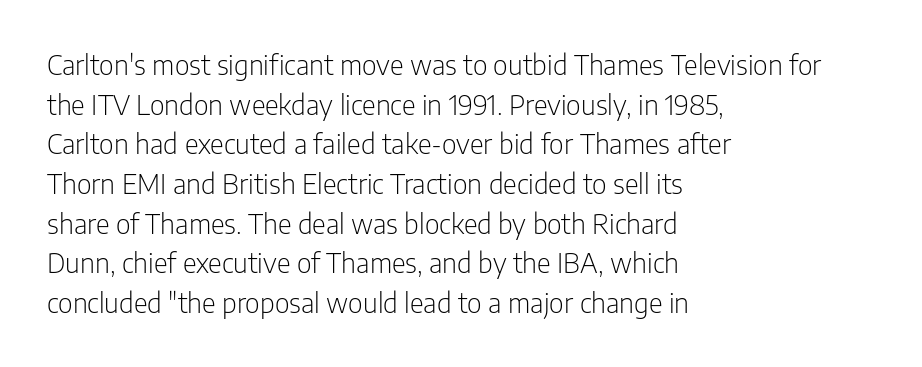
The image shows 27 px text type, upright; set left-aligned, normal line spacing (1.47x), normal letter spacing, not underlined.
